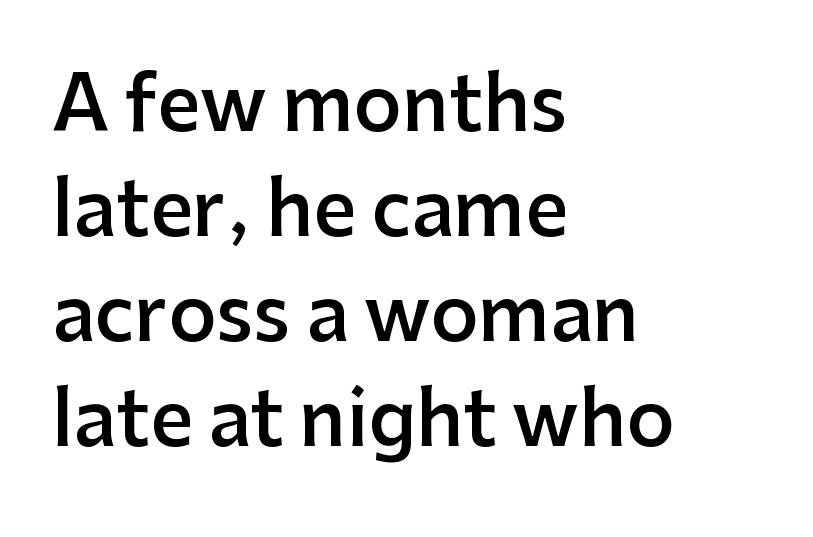
{"serif": "no", "italic": "no", "bold": "semi", "weight": "semibold", "width": "normal", "stroke_contrast": "low", "x_height": "medium", "monospaced": "no", "underline": "no", "align": "left", "line_spacing": "normal", "line_spacing_ratio": 1.4, "letter_spacing": "normal", "letter_spacing_em": 0.0, "glyph_px": 75}
